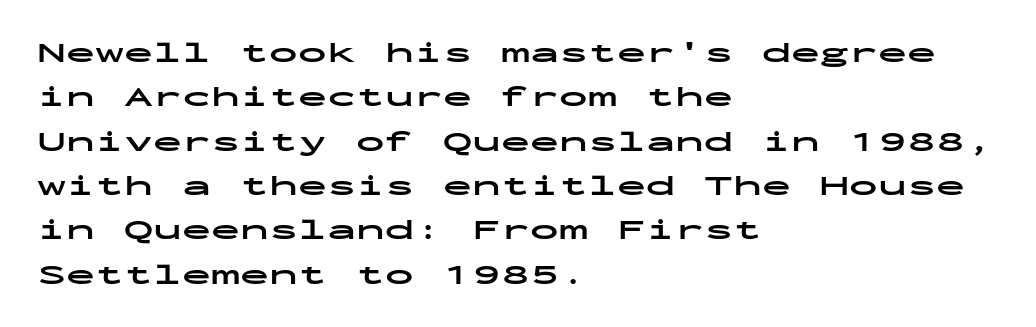
{"serif": "no", "italic": "no", "bold": "yes", "weight": "bold", "width": "wide", "stroke_contrast": "low", "x_height": "medium", "monospaced": "yes", "underline": "no", "align": "left", "line_spacing": "normal", "line_spacing_ratio": 1.53, "letter_spacing": "normal", "letter_spacing_em": 0.0, "glyph_px": 29}
